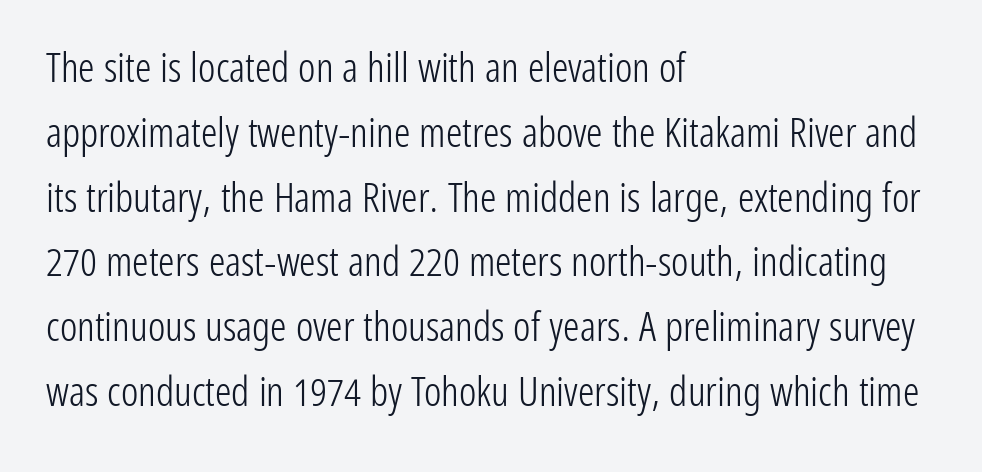
Here the designer chose a conventional face with non-uniform glyph widths. Is this a sans? Yes — the strokes have no serifs. In CSS terms this would be text-align: left. Students, observe: this is what conventionally led text looks like.
